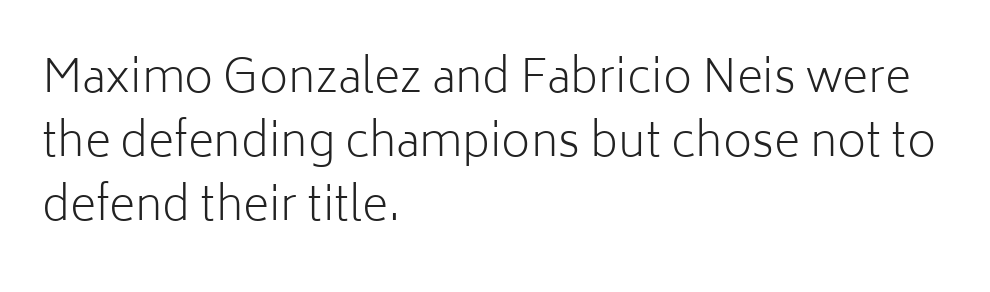
The image shows 45 px light sans-serif type, upright; set left-aligned, normal line spacing (1.42x), normal letter spacing, not underlined; low stroke contrast and a medium x-height.
